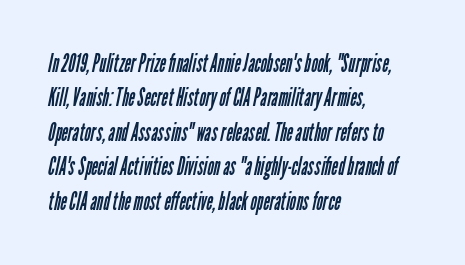
The image shows 25 px text type; set left-aligned, normal line spacing (1.38x), normal letter spacing, not underlined.
